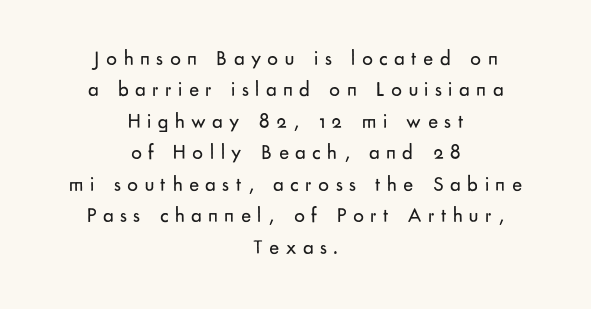
The strip under each line holds only bare page. In terms of posture, this sample is upright. Evenly set lines give the paragraph a standard silhouette. Short note: letters widely spaced.
